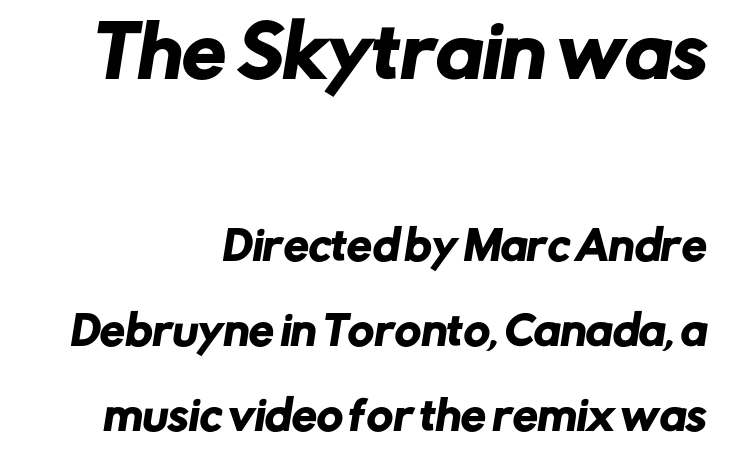
Q: Is the typeface a serif or a sans-serif typeface? A: Sans-serif.
Q: Is the text underlined? A: No.
Q: How is the paragraph aligned? A: Right-aligned.
Q: Is the spacing between letters normal or unusually wide? A: Normal.
Q: Is the spacing between lines tight, normal or loose? A: Loose.
Q: Which block of text is set in a larger size, the first (top) or the second (bottom)? A: The first (top) one.
Q: Width (condensed, normal, or wide)? A: Normal.
Q: Stroke contrast? A: Low.
Q: x-height? A: Medium.
Q: Monospaced? A: No.
